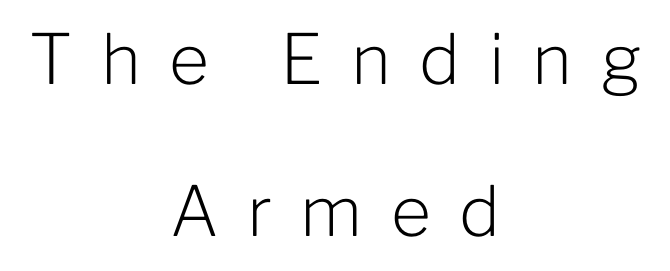
Q: Is the text bold? A: No.
Q: Is the text italic (slanted)? A: No, it is upright.
Q: Is the typeface a serif or a sans-serif typeface? A: Sans-serif.
Q: Is the text underlined? A: No.
Q: How is the paragraph aligned? A: Centered.
Q: Is the spacing between letters normal or unusually wide? A: Unusually wide.
Q: Is the spacing between lines tight, normal or loose? A: Loose.
Q: Width (condensed, normal, or wide)? A: Normal.
Q: Stroke contrast? A: Low.
Q: x-height? A: Medium.
Q: Monospaced? A: No.
